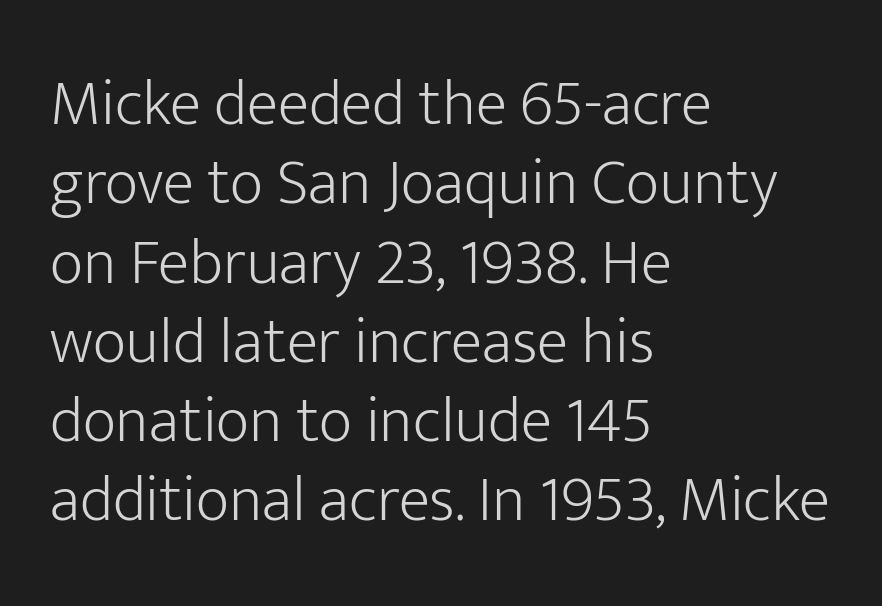
Q: Is the text bold? A: No.
Q: Is the text italic (slanted)? A: No, it is upright.
Q: Is the typeface a serif or a sans-serif typeface? A: Sans-serif.
Q: Is the text underlined? A: No.
Q: How is the paragraph aligned? A: Left-aligned.
Q: Is the spacing between letters normal or unusually wide? A: Normal.
Q: Width (condensed, normal, or wide)? A: Normal.
Q: Stroke contrast? A: Low.
Q: x-height? A: Medium.
Q: Monospaced? A: No.
